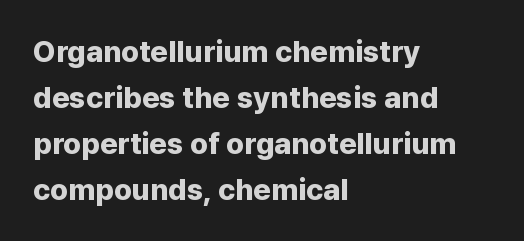
The image shows 30 px bold sans-serif type, upright; set left-aligned, normal line spacing (1.53x), normal letter spacing, not underlined; low stroke contrast and a medium x-height.
